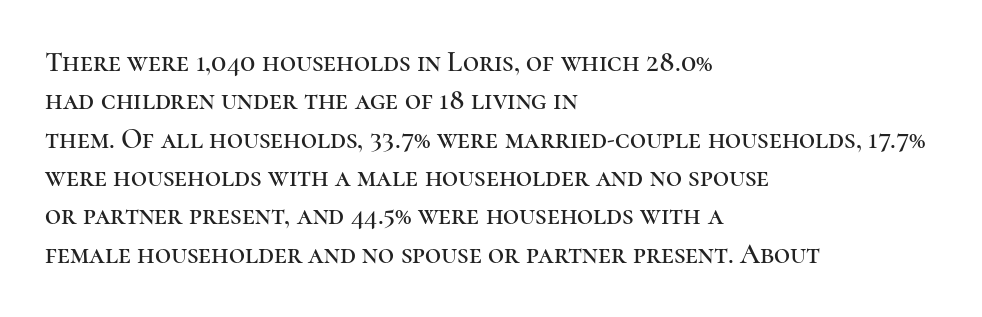
{"serif": "yes", "italic": "no", "width": "normal", "stroke_contrast": "high", "x_height": "medium", "monospaced": "no", "underline": "no", "align": "left", "line_spacing": "normal", "line_spacing_ratio": 1.37, "letter_spacing": "normal", "letter_spacing_em": 0.0, "glyph_px": 28}
